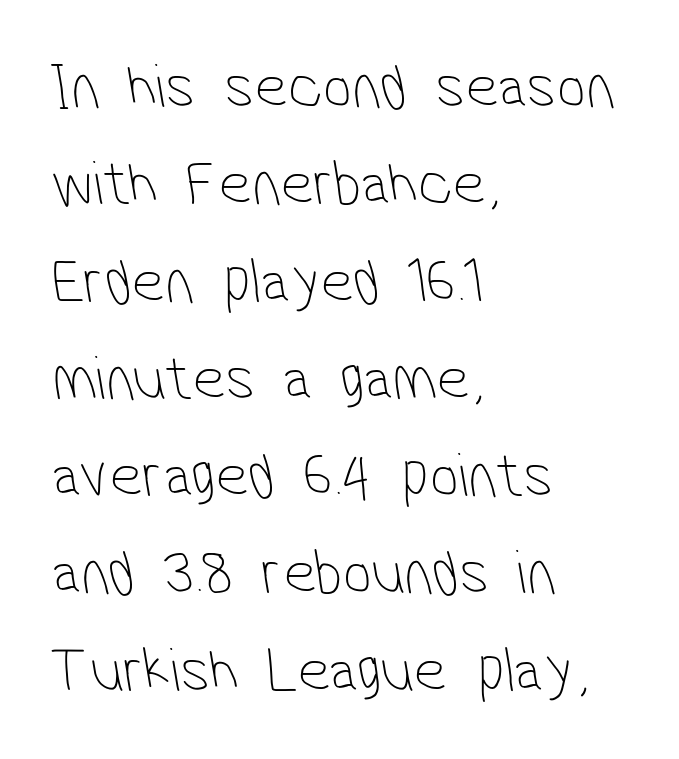
The image shows 64 px thin, condensed sans-serif type; set left-aligned, normal line spacing (1.52x), normal letter spacing, not underlined; low stroke contrast and a medium x-height.
